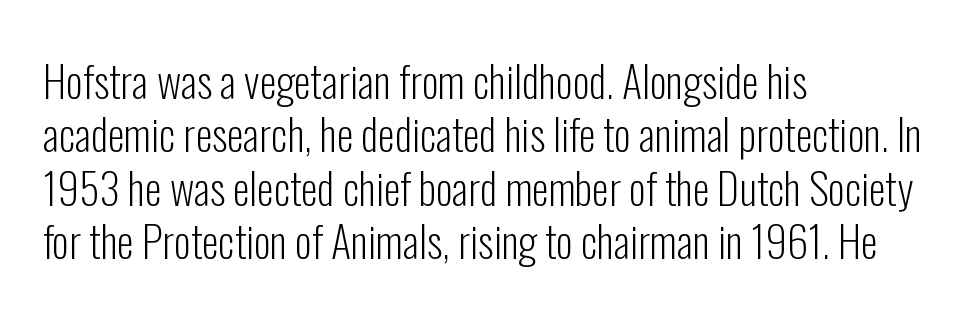
{"serif": "no", "italic": "no", "bold": "no", "weight": "light", "width": "condensed", "stroke_contrast": "low", "x_height": "medium", "monospaced": "no", "underline": "no", "align": "left", "line_spacing_ratio": 1.24, "letter_spacing": "normal", "letter_spacing_em": 0.0, "glyph_px": 43}
